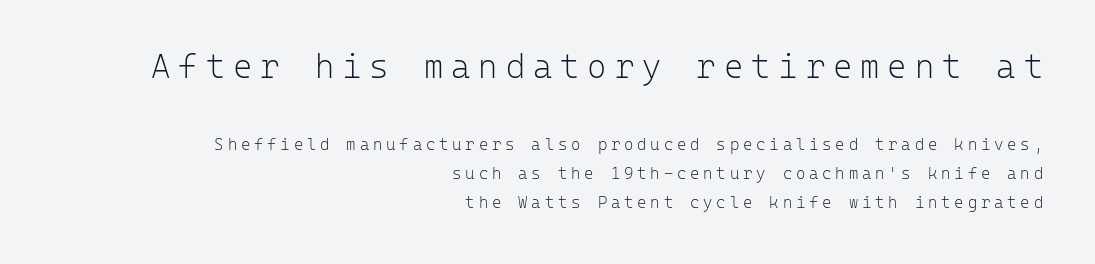
{"serif": "no", "italic": "no", "bold": "no", "weight": "light", "width": "normal", "stroke_contrast": "low", "x_height": "medium", "monospaced": "yes", "underline": "no", "align": "right", "line_spacing_ratio": 1.79, "letter_spacing": "wide", "letter_spacing_em": 0.24, "larger_block": "first", "size_ratio": 2.06, "glyph_px": 33}
